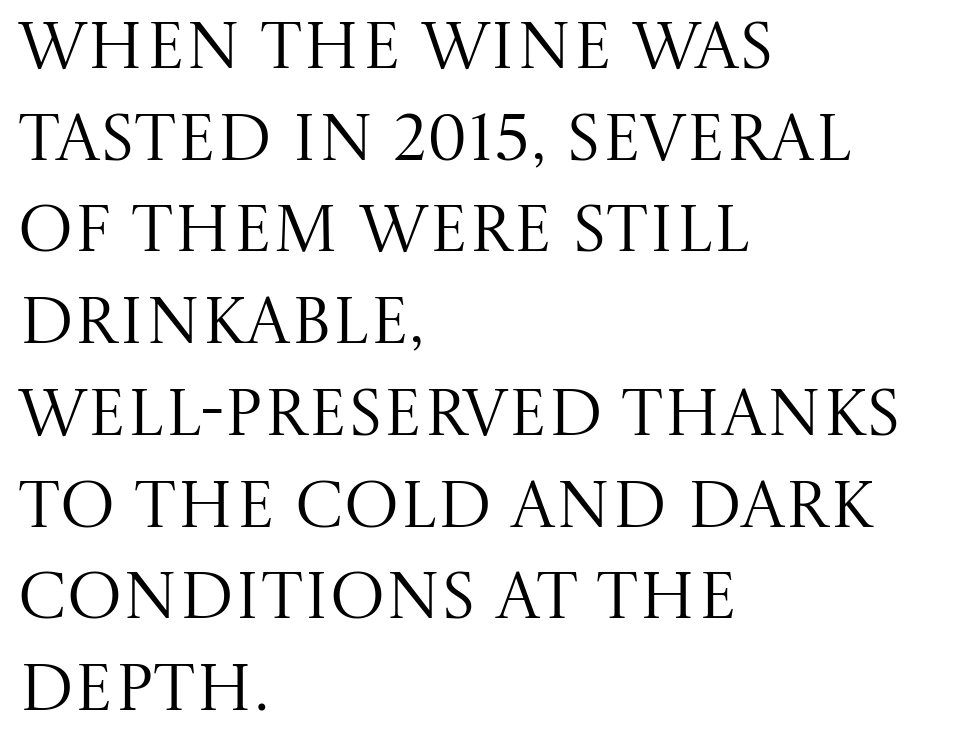
Vertical strokes here are truly vertical. Is the letter spacing exaggerated? No — it looks like the ordinary default. This rendering employs a face with finishing strokes, i.e., a serif. A normal amount of white space separates one row of letters from the next.
